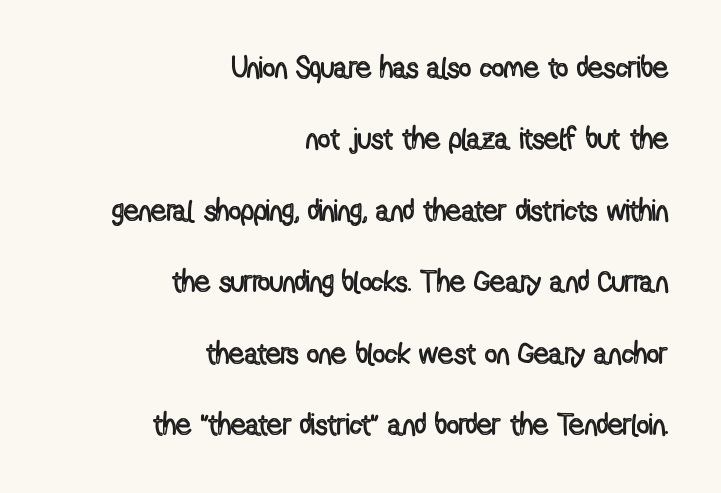
{"italic": "no", "width": "condensed", "x_height": "medium", "monospaced": "no", "underline": "no", "align": "right", "line_spacing": "loose", "line_spacing_ratio": 2.38, "letter_spacing": "normal", "letter_spacing_em": 0.0, "glyph_px": 30}
